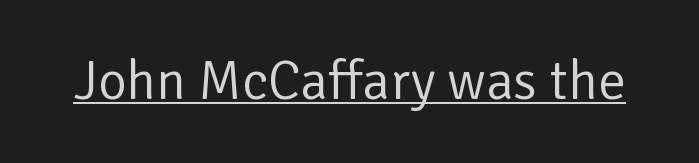
Q: Is the text bold? A: No.
Q: Is the text italic (slanted)? A: No, it is upright.
Q: Is the typeface a serif or a sans-serif typeface? A: Sans-serif.
Q: Is the text underlined? A: Yes.
Q: Is the spacing between letters normal or unusually wide? A: Normal.
Q: Width (condensed, normal, or wide)? A: Normal.
Q: Stroke contrast? A: Low.
Q: x-height? A: Medium.
Q: Monospaced? A: No.
